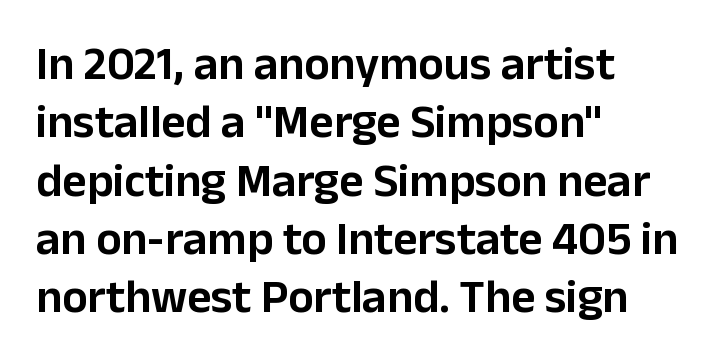
Q: Is the text italic (slanted)? A: No, it is upright.
Q: Is the typeface a serif or a sans-serif typeface? A: Sans-serif.
Q: Is the text underlined? A: No.
Q: How is the paragraph aligned? A: Left-aligned.
Q: Is the spacing between letters normal or unusually wide? A: Normal.
Q: Width (condensed, normal, or wide)? A: Normal.
Q: Stroke contrast? A: Low.
Q: x-height? A: Medium.
Q: Monospaced? A: No.
